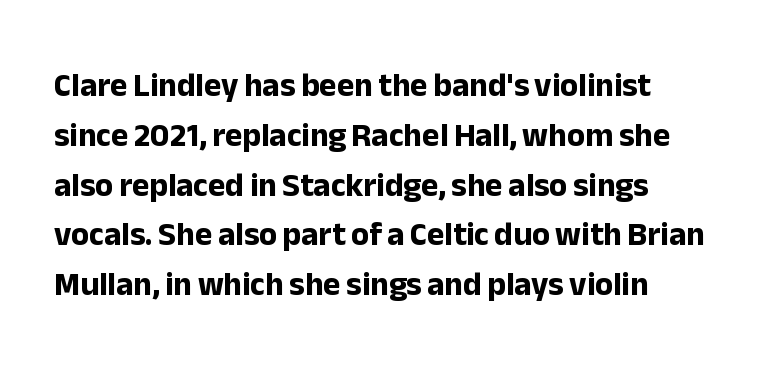
The typeface chosen for these lines omits serifs. Character widths vary here, with narrow letters taking less room than wide ones. The letters sit at their default tracking, neither squeezed nor spread. Italic? Not at all — the glyphs are vertical.
